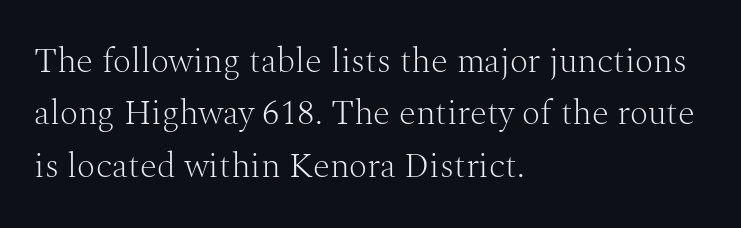
Italic: no, the glyphs are upright roman. To sum up the face: it has serifs. A typesetter would call this leading conventional body-copy spacing. The letters look calm and open, with moderate or lighter stems. Left-aligned paragraph, ragged on the right. The letters advance in unequal steps, a hallmark of proportional type.
